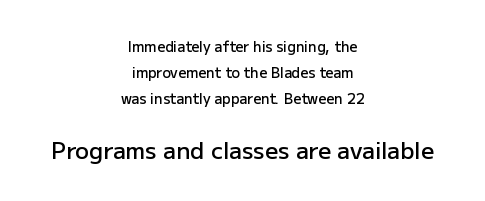
The emphasis by scale lands on block number two, below. In terms of posture, this sample is upright. A fair bit of extra ink — the face is semibold, not bold. Honestly, there is no underline to notice here at all. A centered setting, common on invitations and titles, is used for this passage. The horizontal fit of the characters is conventional and even.
